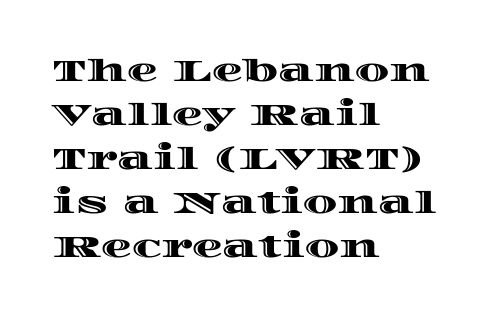
The image shows 31 px wide type, upright; set left-aligned, normal line spacing (1.42x), normal letter spacing, not underlined; a large x-height.
